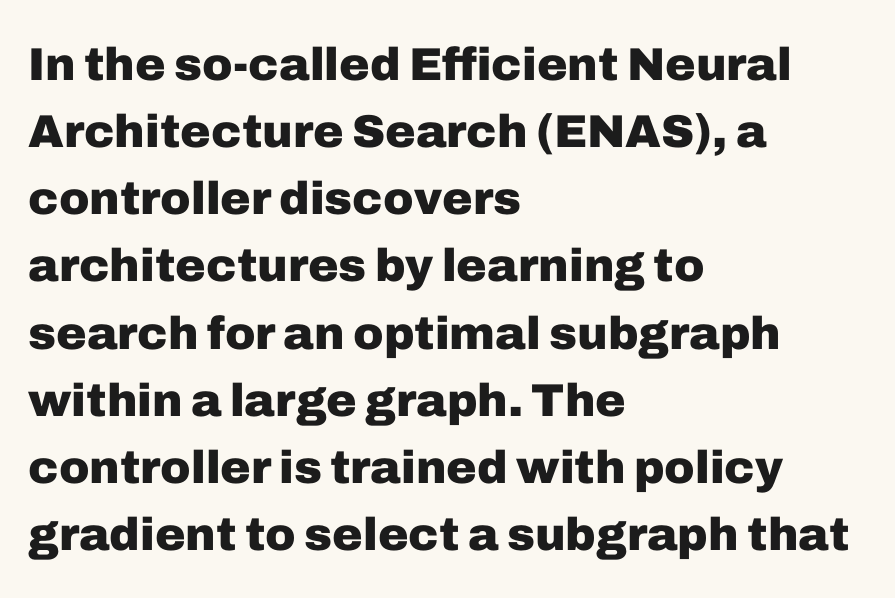
{"serif": "no", "italic": "no", "bold": "yes", "weight": "heavy", "width": "normal", "stroke_contrast": "low", "x_height": "medium", "monospaced": "no", "underline": "no", "align": "left", "line_spacing": "normal", "line_spacing_ratio": 1.46, "letter_spacing": "normal", "letter_spacing_em": 0.0, "glyph_px": 46}
